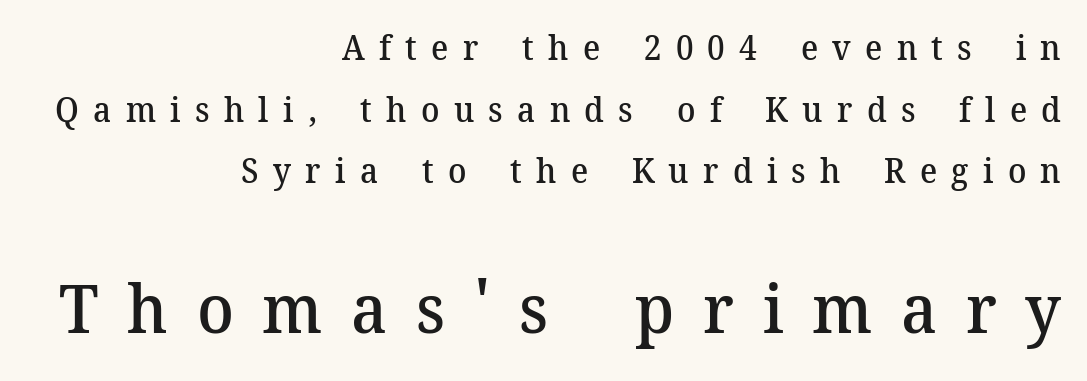
Q: Is the text bold? A: Semi-bold.
Q: Is the text italic (slanted)? A: No, it is upright.
Q: Is the typeface a serif or a sans-serif typeface? A: Serif.
Q: Is the text underlined? A: No.
Q: How is the paragraph aligned? A: Right-aligned.
Q: Is the spacing between letters normal or unusually wide? A: Unusually wide.
Q: Which block of text is set in a larger size, the first (top) or the second (bottom)? A: The second (bottom) one.
Q: Width (condensed, normal, or wide)? A: Normal.
Q: Stroke contrast? A: Medium.
Q: x-height? A: Medium.
Q: Monospaced? A: No.
